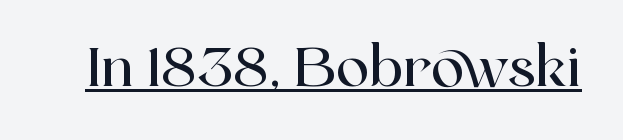
Each letter keeps its own natural width here, so spacing adapts to shape. The text was rendered using a seriffed face with decorative stroke endings. The font's upright variant was chosen for this text. The sample's only ornament is a line tracing under the words. Inter-character spacing is left at the font's built-in metrics.
